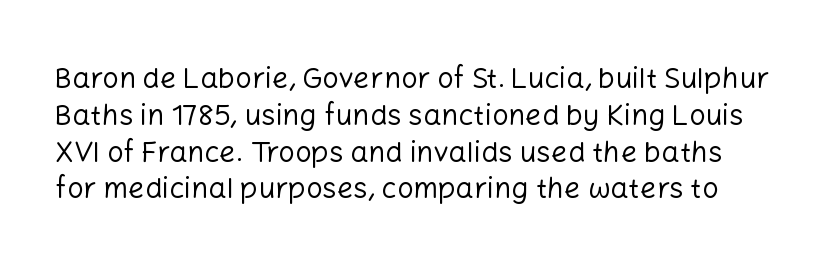
The image shows 29 px regular-weight sans-serif type, upright; set normal line spacing (1.27x), normal letter spacing, not underlined; low stroke contrast and a medium x-height.
